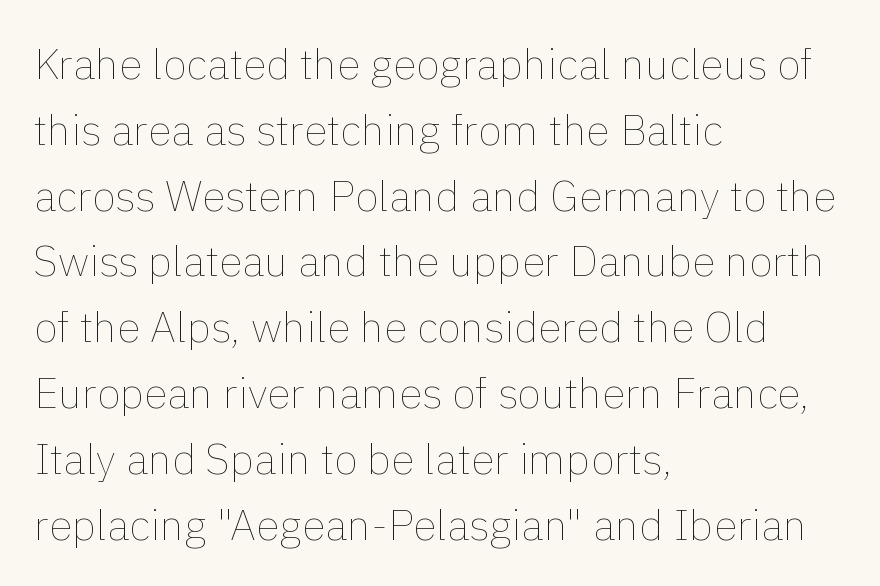
These lines keep a tight, regular rhythm from letter to letter. You can tell it's not italic because the verticals are truly vertical. Descenders are the only things crossing below the line. Think of a printed novel: that variable character pitch is what you see here. Typeset ragged right — the left edge is the straight one.
